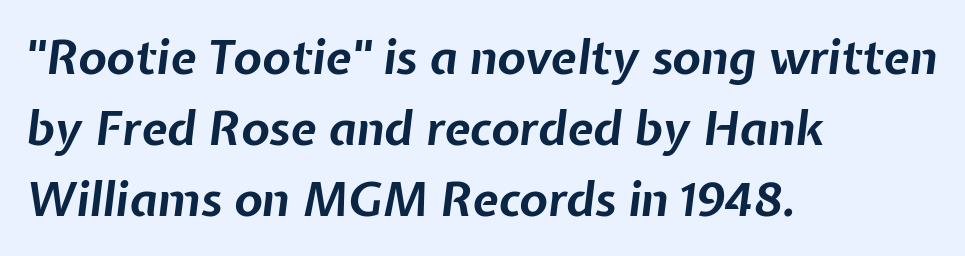
The image shows 47 px bold type, italic (leaning right); set left-aligned, normal line spacing (1.51x), normal letter spacing, not underlined; low stroke contrast and a medium x-height.
